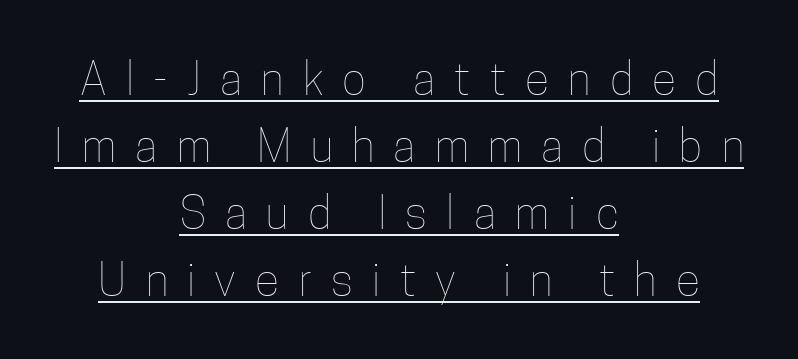
{"italic": "no", "bold": "no", "weight": "thin", "width": "condensed", "stroke_contrast": "low", "x_height": "medium", "monospaced": "no", "underline": "yes", "align": "center", "line_spacing": "normal", "line_spacing_ratio": 1.49, "letter_spacing": "wide", "letter_spacing_em": 0.43, "glyph_px": 45}
